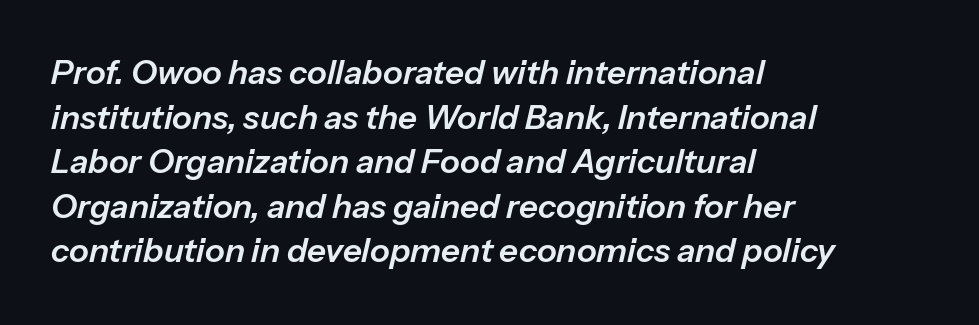
{"italic": "yes", "lean": "right", "slant_degrees": 13, "width": "normal", "stroke_contrast": "low", "x_height": "medium", "monospaced": "no", "underline": "no", "align": "left", "line_spacing": "normal", "line_spacing_ratio": 1.35, "letter_spacing": "normal", "letter_spacing_em": 0.0, "glyph_px": 33}
